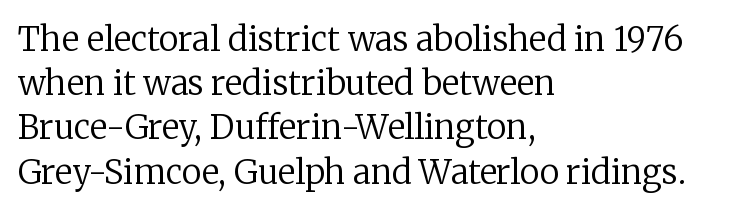
{"serif": "yes", "italic": "no", "bold": "no", "weight": "regular", "width": "normal", "stroke_contrast": "low", "x_height": "medium", "monospaced": "no", "underline": "no", "align": "left", "line_spacing": "normal", "line_spacing_ratio": 1.34, "letter_spacing": "normal", "letter_spacing_em": 0.0, "glyph_px": 33}
